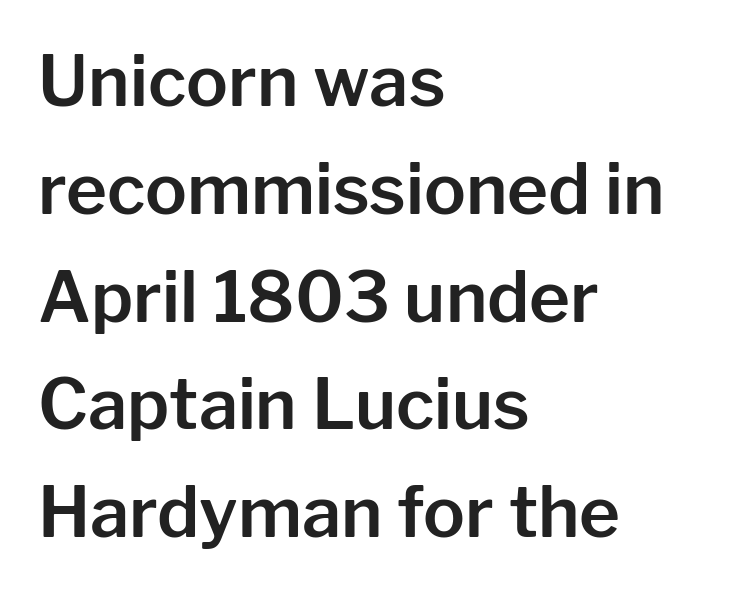
Each line starts at the same left margin while the right side varies. The tracking reads as untouched default to a designer's eye. Think of a printed novel: that variable character pitch is what you see here. Look at the bottom of the vertical strokes: they stop flat, with no serifs. The font's upright variant was chosen for this text.
